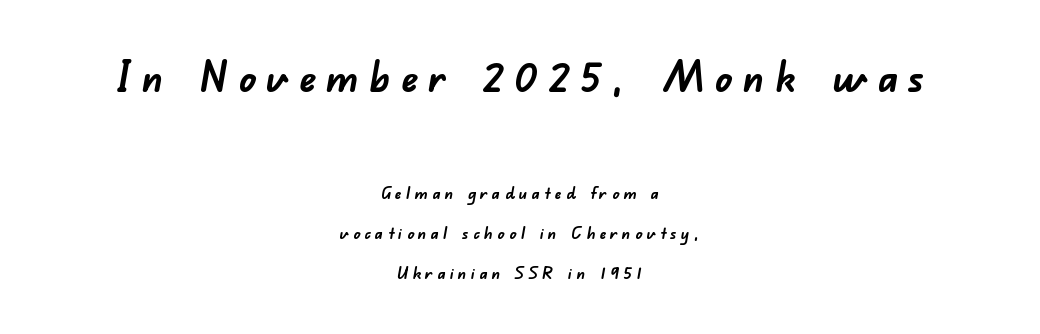
Is the lower block the larger one? No — the upper block carries the bigger type. Character widths vary here, with narrow letters taking less room than wide ones. What's the leading like? Stretched, with rows far apart. The lines in this sample share a center point and differ in where they start and stop. Is this a sans? Yes — the strokes have no serifs. Plain, unruled lines of type.
